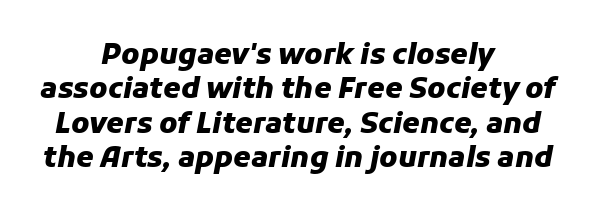
Nothing unusual about the tracking: characters are spaced as the font intends. Words float on clear page, feet unadorned. Bold? Absolutely — the strokes are thick and heavy. A centered setting, common on invitations and titles, is used for this passage.
